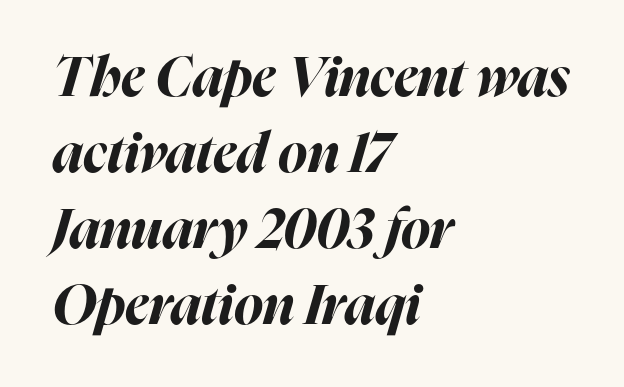
Q: Is the text bold? A: Yes.
Q: Is the text italic (slanted)? A: Yes, it leans right by about 16 degrees.
Q: Is the text underlined? A: No.
Q: How is the paragraph aligned? A: Left-aligned.
Q: Is the spacing between letters normal or unusually wide? A: Normal.
Q: Is the spacing between lines tight, normal or loose? A: Normal.
Q: Width (condensed, normal, or wide)? A: Normal.
Q: Stroke contrast? A: High.
Q: x-height? A: Medium.
Q: Monospaced? A: No.
